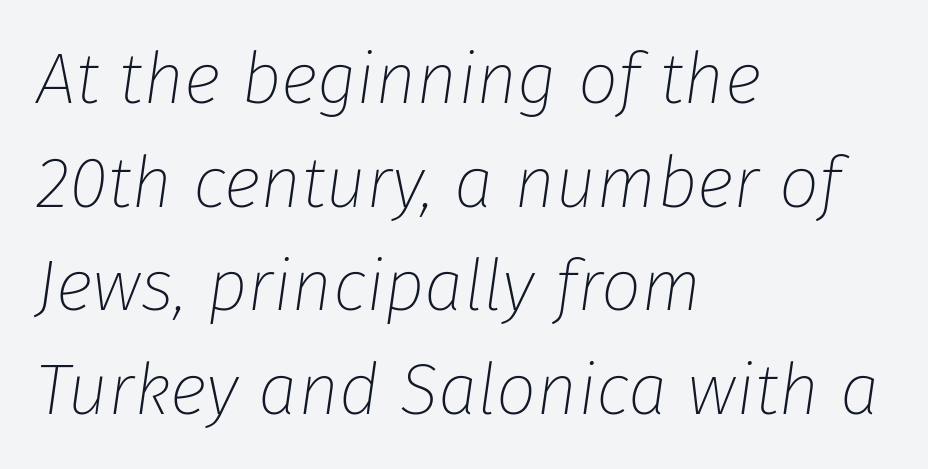
{"italic": "yes", "lean": "right", "slant_degrees": 8, "bold": "no", "weight": "thin", "width": "normal", "stroke_contrast": "low", "x_height": "medium", "monospaced": "no", "underline": "no", "align": "left", "line_spacing": "normal", "line_spacing_ratio": 1.46, "letter_spacing": "normal", "letter_spacing_em": 0.0, "glyph_px": 71}
